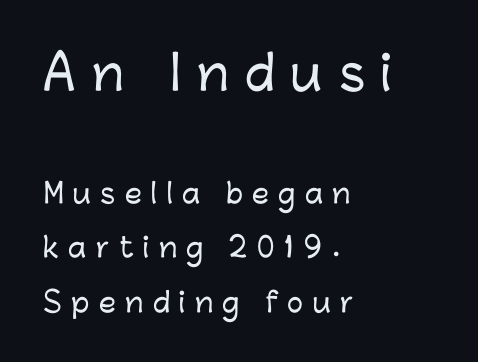
Q: Is the text italic (slanted)? A: No, it is upright.
Q: Is the typeface a serif or a sans-serif typeface? A: Sans-serif.
Q: Is the text underlined? A: No.
Q: How is the paragraph aligned? A: Left-aligned.
Q: Is the spacing between letters normal or unusually wide? A: Unusually wide.
Q: Is the spacing between lines tight, normal or loose? A: Loose.
Q: Which block of text is set in a larger size, the first (top) or the second (bottom)? A: The first (top) one.
Q: Width (condensed, normal, or wide)? A: Normal.
Q: Stroke contrast? A: Low.
Q: x-height? A: Medium.
Q: Monospaced? A: No.
